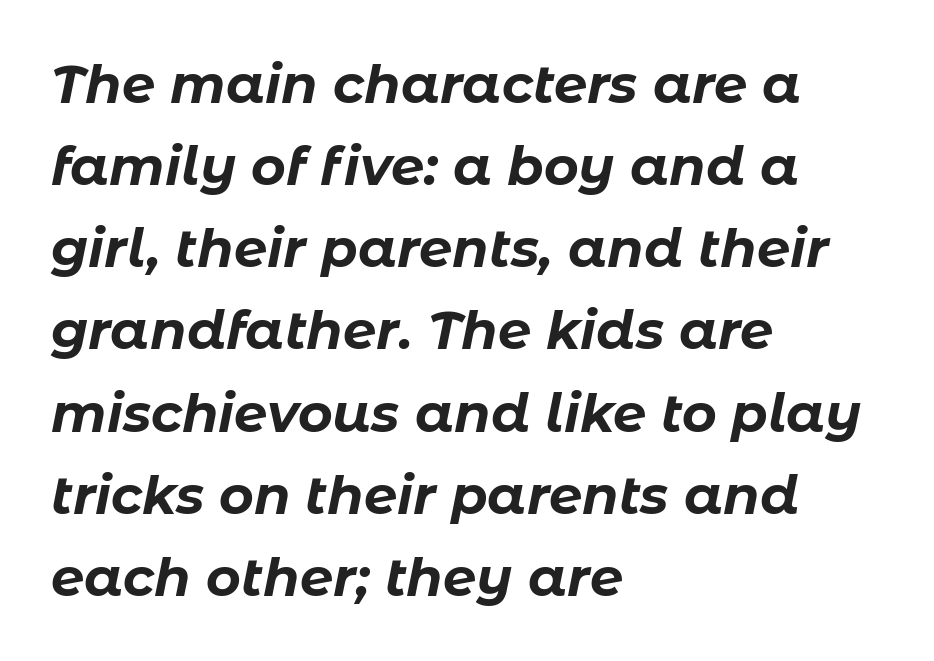
Q: Is the text bold? A: Yes.
Q: Is the text italic (slanted)? A: Yes, it leans right by about 11 degrees.
Q: Is the text underlined? A: No.
Q: How is the paragraph aligned? A: Left-aligned.
Q: Is the spacing between letters normal or unusually wide? A: Normal.
Q: Is the spacing between lines tight, normal or loose? A: Normal.
Q: Width (condensed, normal, or wide)? A: Normal.
Q: Stroke contrast? A: Low.
Q: x-height? A: Medium.
Q: Monospaced? A: No.
